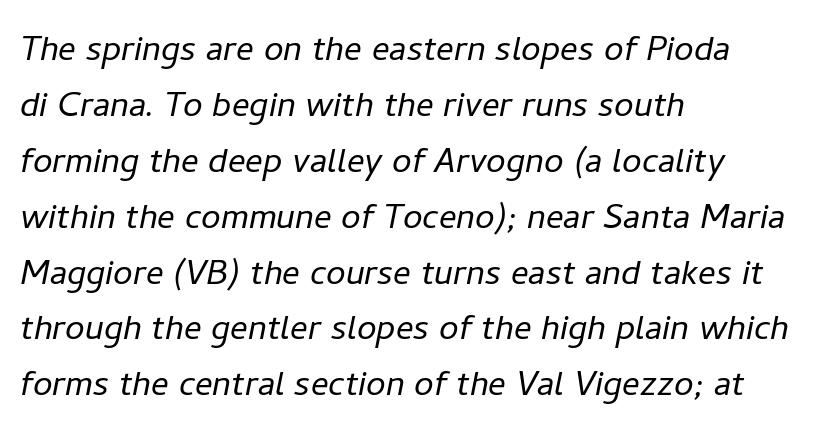
The image shows 44 px light type, italic (leaning right); set left-aligned, normal line spacing (1.27x), normal letter spacing, not underlined; low stroke contrast and a medium x-height.
